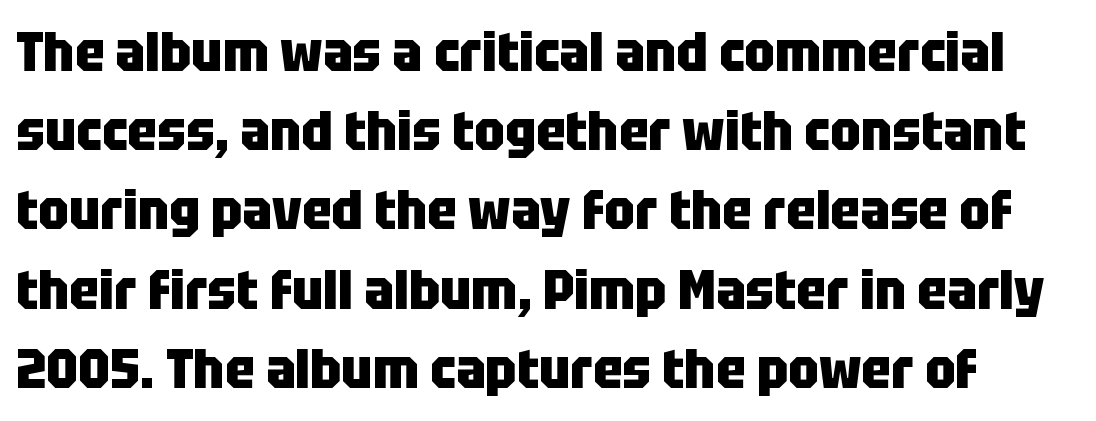
The image shows 55 px heavy, condensed sans-serif type, upright; set normal line spacing (1.44x), normal letter spacing, not underlined; low stroke contrast and a large x-height.
